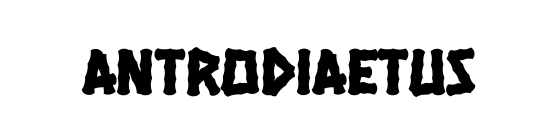
{"serif": "no", "width": "condensed", "stroke_contrast": "low", "x_height": "large", "monospaced": "no", "underline": "no", "letter_spacing": "normal", "letter_spacing_em": 0.0, "glyph_px": 66}
